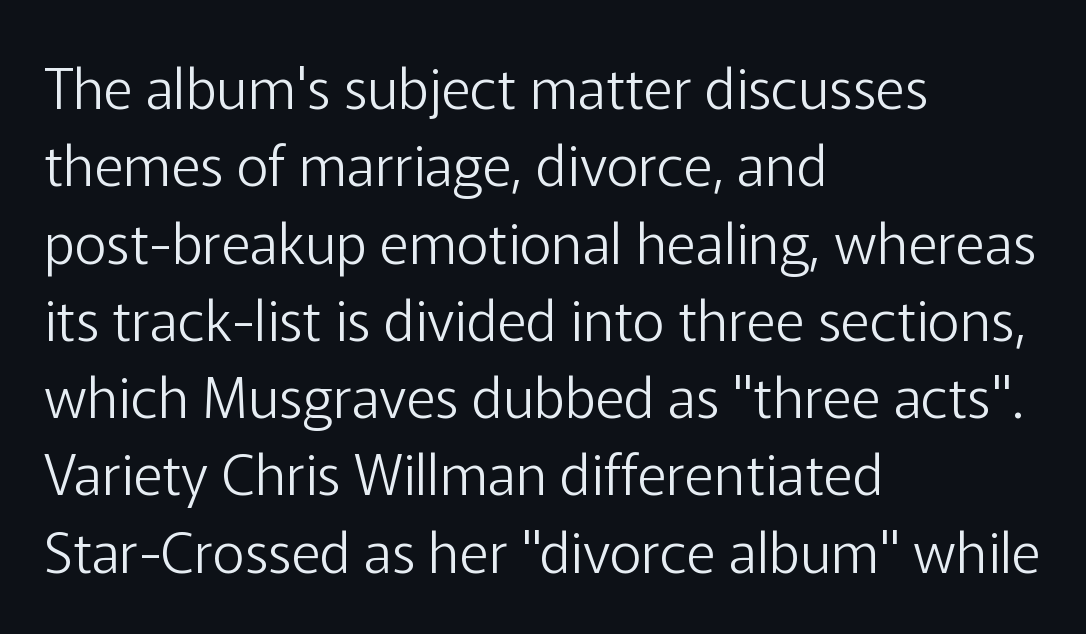
Q: Is the text bold? A: No.
Q: Is the text italic (slanted)? A: No, it is upright.
Q: Is the typeface a serif or a sans-serif typeface? A: Sans-serif.
Q: Is the text underlined? A: No.
Q: How is the paragraph aligned? A: Left-aligned.
Q: Is the spacing between letters normal or unusually wide? A: Normal.
Q: Is the spacing between lines tight, normal or loose? A: Normal.
Q: Width (condensed, normal, or wide)? A: Normal.
Q: Stroke contrast? A: Low.
Q: x-height? A: Medium.
Q: Monospaced? A: No.
